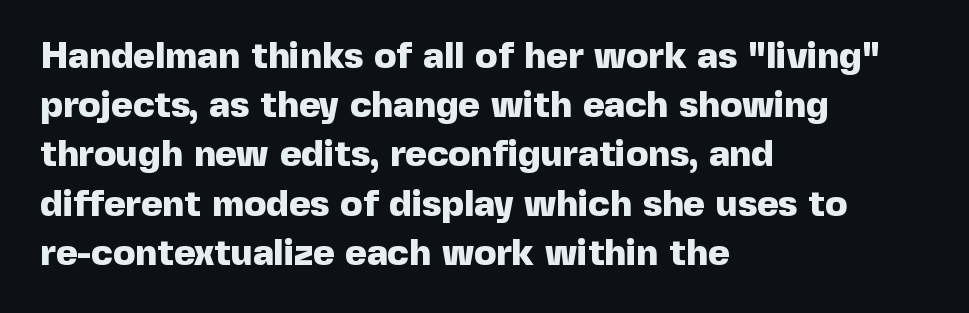
{"serif": "no", "italic": "no", "bold": "yes", "weight": "heavy", "width": "normal", "x_height": "medium", "monospaced": "no", "underline": "no", "align": "left", "line_spacing": "normal", "line_spacing_ratio": 1.33, "letter_spacing": "normal", "letter_spacing_em": 0.0, "glyph_px": 37}
